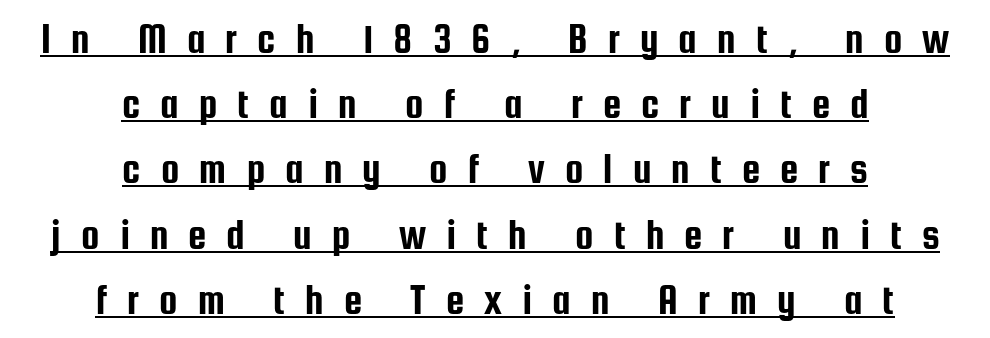
{"serif": "no", "italic": "no", "width": "condensed", "stroke_contrast": "low", "x_height": "medium", "monospaced": "no", "underline": "yes", "align": "center", "line_spacing": "normal", "line_spacing_ratio": 1.59, "letter_spacing": "wide", "letter_spacing_em": 0.49, "glyph_px": 41}
